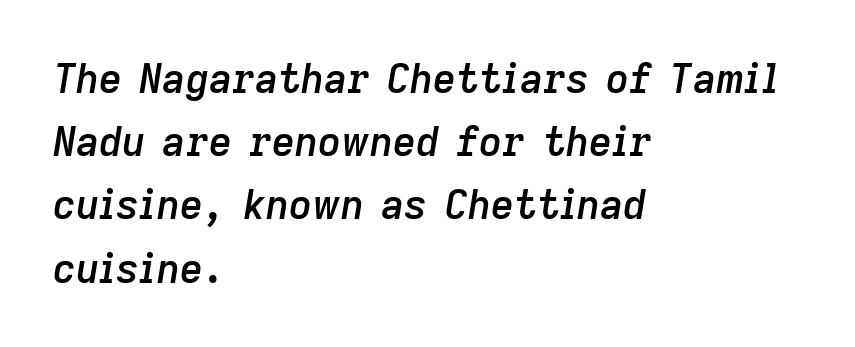
The image shows 40 px semibold type, italic (leaning right); set left-aligned, normal line spacing (1.58x), normal letter spacing, not underlined; low stroke contrast and a medium x-height.
